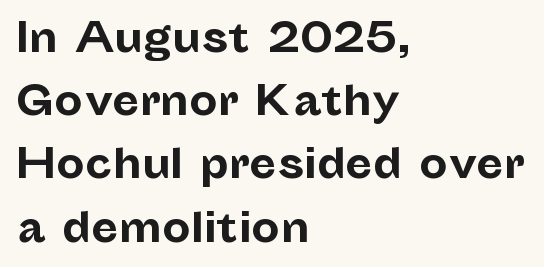
The image shows 40 px bold sans-serif type, upright; set left-aligned, normal line spacing (1.58x), normal letter spacing, not underlined; low stroke contrast and a medium x-height.
